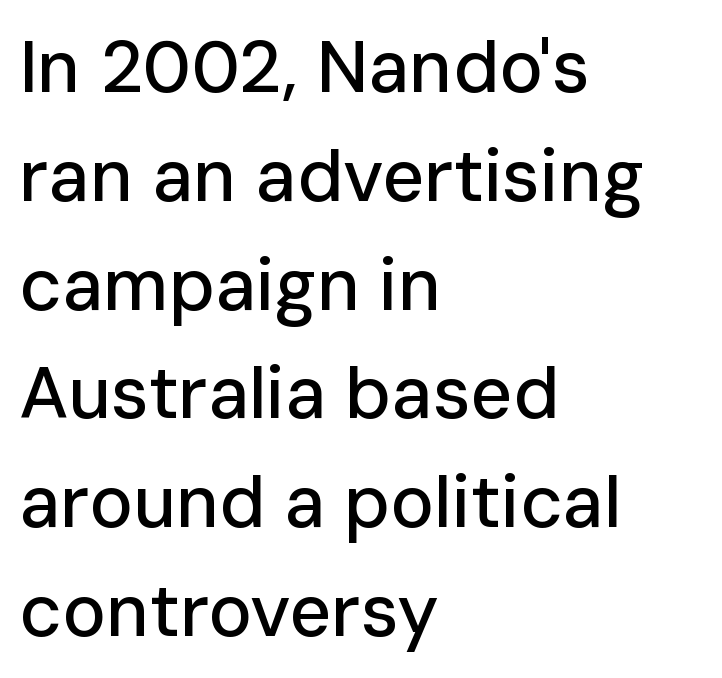
This rendering uses left alignment, leaving the right contour irregular. Regarding serifs, this sample does without them. This sample uses plain, unmodified letter spacing. Beneath every word, the page is bare. The letters advance in unequal steps, a hallmark of proportional type. Does the leading feel generous? No, just average.
